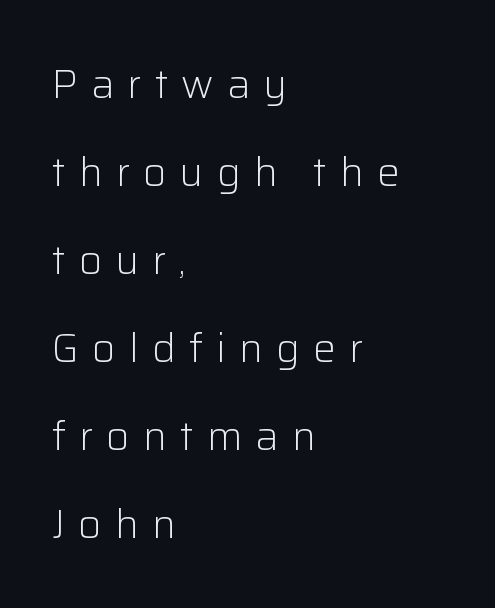
{"serif": "no", "italic": "no", "bold": "no", "weight": "light", "width": "normal", "stroke_contrast": "low", "x_height": "medium", "monospaced": "no", "underline": "no", "align": "left", "line_spacing": "loose", "line_spacing_ratio": 2.2, "letter_spacing": "wide", "letter_spacing_em": 0.33, "glyph_px": 40}
